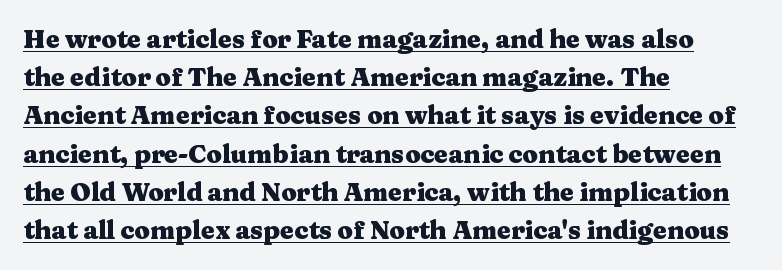
Q: Is the text bold? A: Yes.
Q: Is the text italic (slanted)? A: No, it is upright.
Q: Is the text underlined? A: Yes.
Q: How is the paragraph aligned? A: Left-aligned.
Q: Is the spacing between letters normal or unusually wide? A: Normal.
Q: Is the spacing between lines tight, normal or loose? A: Normal.
